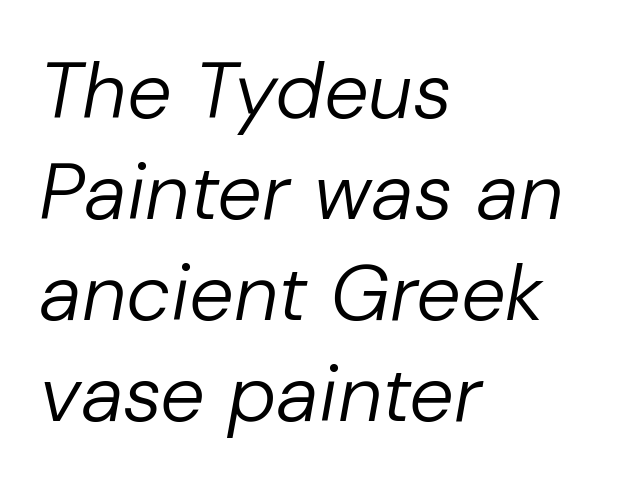
{"italic": "yes", "lean": "right", "slant_degrees": 10, "bold": "no", "weight": "regular", "width": "normal", "stroke_contrast": "low", "x_height": "medium", "monospaced": "no", "underline": "no", "align": "left", "line_spacing": "normal", "line_spacing_ratio": 1.28, "letter_spacing": "normal", "letter_spacing_em": 0.0, "glyph_px": 79}
